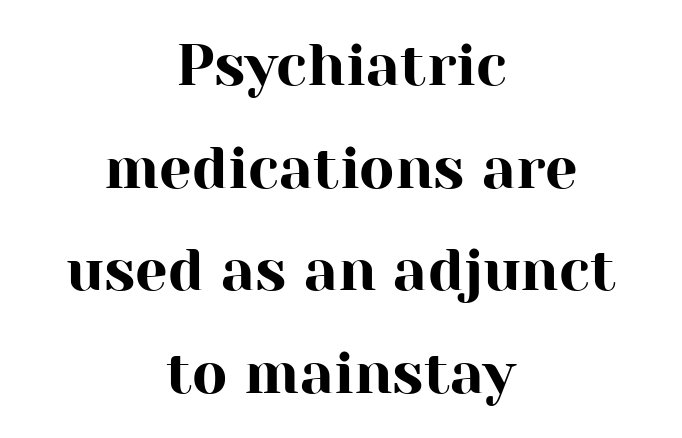
Horizontally, the lines are justified to the midpoint only. Words float on clear page, feet unadorned. Tracking value appears to be zero — textbook default spacing. Is there any slant? The stems are plumb. Spacing verdict: proportional, widths tailored to each character.
